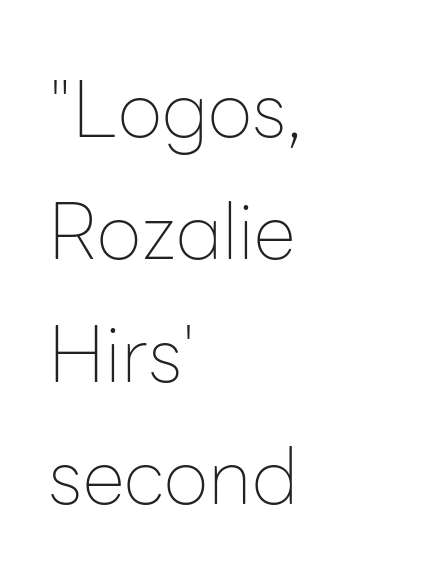
Looks like regular typesetting: each glyph gets only the width it needs. Honestly, the letter spacing is just normal — you wouldn't notice it. The lines sit at an ordinary, default distance from one another. Ink coverage per letter is moderate at most. Caption: multi-line text, flush left, ragged right.
